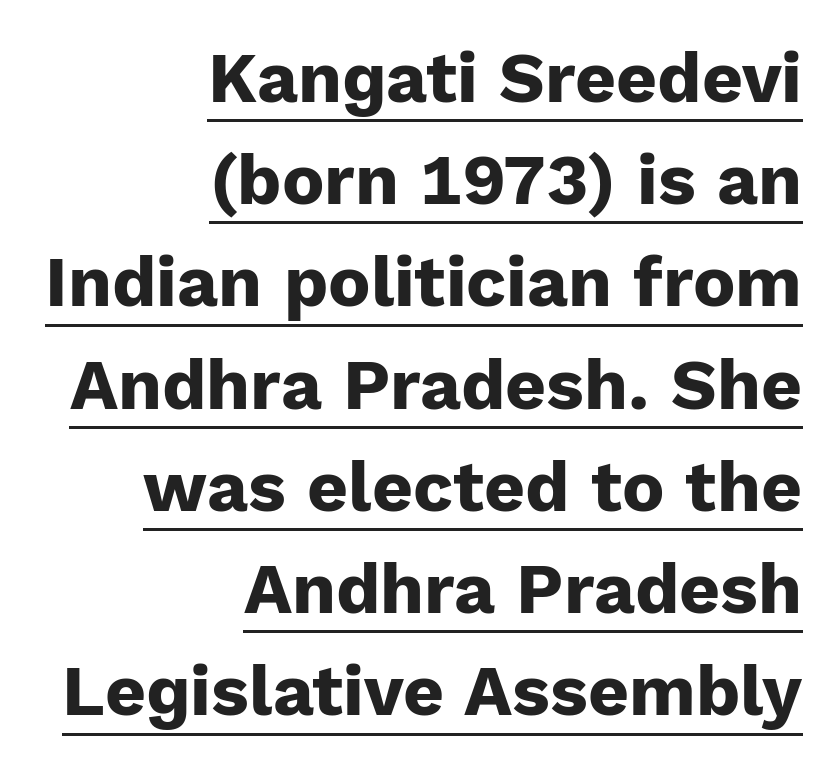
The image shows 71 px heavy sans-serif type, upright; set right-aligned, normal line spacing (1.44x), normal letter spacing, underlined; low stroke contrast and a medium x-height.
